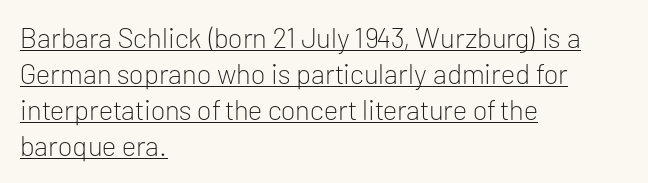
Layout note: lines flush left. Underlined type. Summary of weight: not heavy and not bold. Grotesque or geometric, the face here clearly has no serifs.
